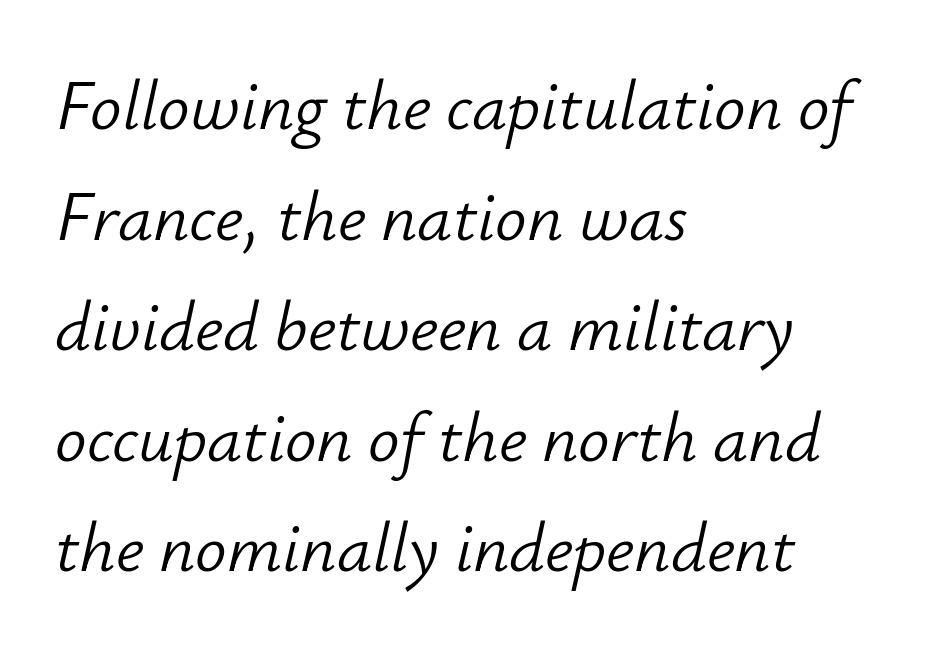
Each row of text sits above clean, open space. Compared with typical body copy, the letter spacing here is the same. Does the leading feel generous? No, just average. Compared with a centered layout, this one pins lines to the left instead.
